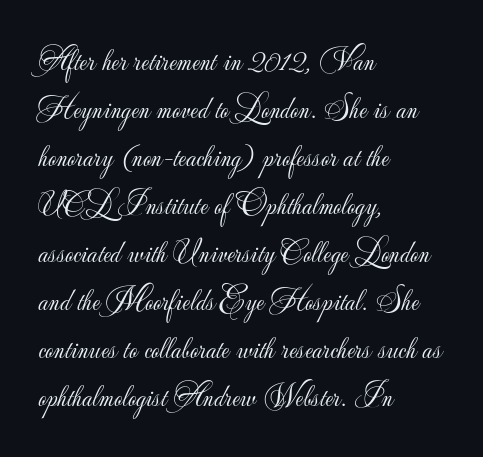
{"serif": "no", "bold": "no", "weight": "light", "width": "normal", "stroke_contrast": "low", "x_height": "small", "monospaced": "no", "underline": "no", "align": "left", "line_spacing": "normal", "line_spacing_ratio": 1.5, "letter_spacing": "normal", "letter_spacing_em": 0.0, "glyph_px": 32}
